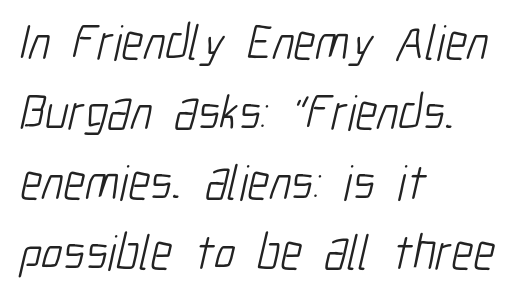
Q: Is the text bold? A: No.
Q: Is the typeface a serif or a sans-serif typeface? A: Sans-serif.
Q: Is the text underlined? A: No.
Q: How is the paragraph aligned? A: Left-aligned.
Q: Is the spacing between letters normal or unusually wide? A: Normal.
Q: Is the spacing between lines tight, normal or loose? A: Normal.
Q: Width (condensed, normal, or wide)? A: Condensed.
Q: Stroke contrast? A: Low.
Q: x-height? A: Medium.
Q: Monospaced? A: No.
